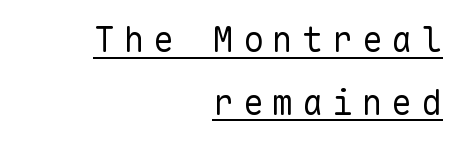
Q: Is the text bold? A: No.
Q: Is the text italic (slanted)? A: No, it is upright.
Q: Is the typeface a serif or a sans-serif typeface? A: Sans-serif.
Q: Is the text underlined? A: Yes.
Q: How is the paragraph aligned? A: Right-aligned.
Q: Is the spacing between letters normal or unusually wide? A: Unusually wide.
Q: Width (condensed, normal, or wide)? A: Normal.
Q: Stroke contrast? A: Low.
Q: x-height? A: Medium.
Q: Monospaced? A: Yes.
